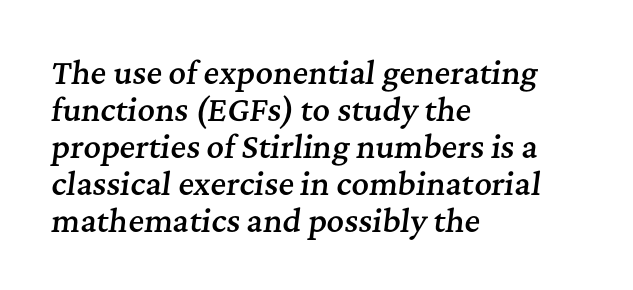
The image shows 30 px semibold serif type, italic (leaning right); set left-aligned, line spacing 1.23x, normal letter spacing, not underlined; medium stroke contrast and a medium x-height.
